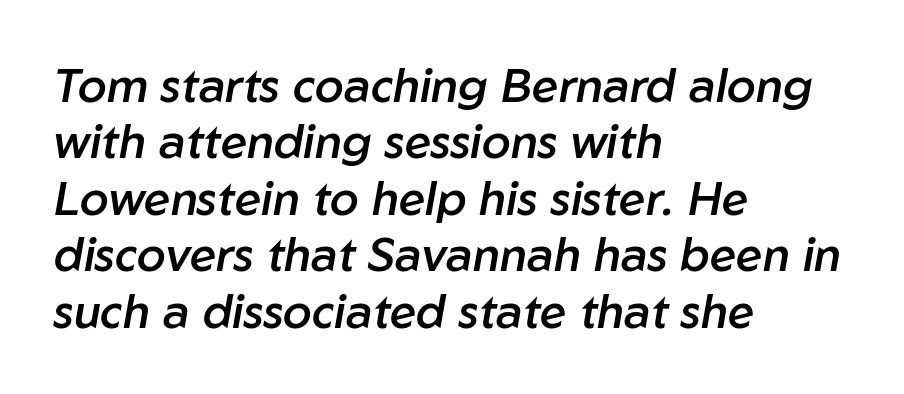
The font's italic variant was chosen for this text. Spacing verdict: proportional, widths tailored to each character. Descender tails drop into unmarked territory. Is the letter spacing exaggerated? No — it looks like the ordinary default. The typesetter chose a ragged-right arrangement here. Weight: semibold (demi).
